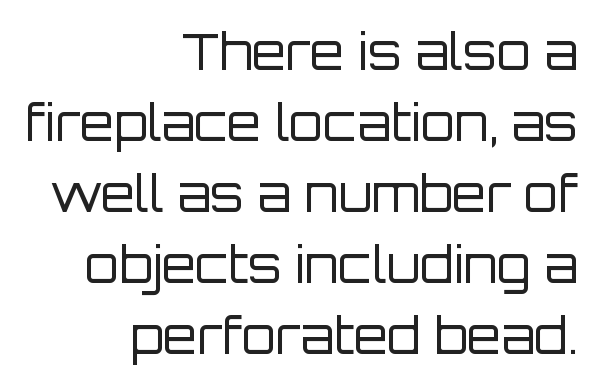
The gaps between neighbouring characters are ordinary and unremarkable. The passage is arranged like a letterhead date or caption credit — flush right. The rendering uses a moderate line-height, typical for paragraphs. The letters carry no serifs — their stems end cleanly without finishing strokes.
